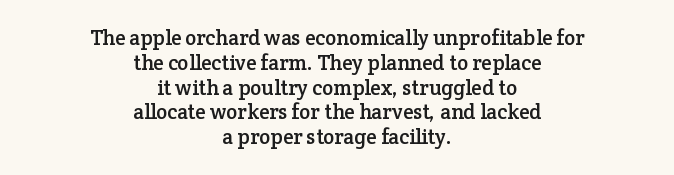
The image shows 21 px text type, upright; set centered, line spacing 1.18x, normal letter spacing, not underlined.
